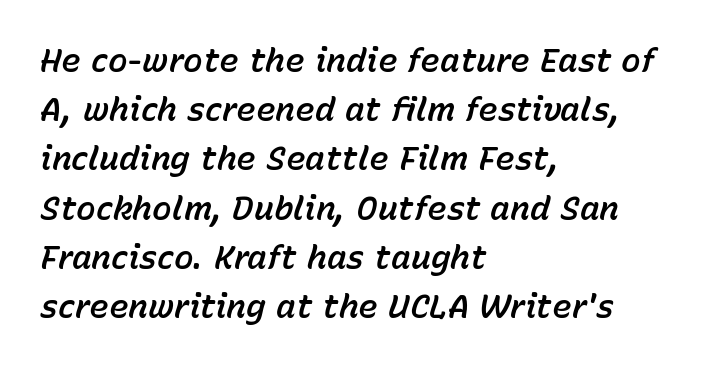
Q: Is the text italic (slanted)? A: Yes, it leans right by about 15 degrees.
Q: Is the text underlined? A: No.
Q: How is the paragraph aligned? A: Left-aligned.
Q: Is the spacing between letters normal or unusually wide? A: Normal.
Q: Is the spacing between lines tight, normal or loose? A: Normal.
Q: Width (condensed, normal, or wide)? A: Normal.
Q: Stroke contrast? A: Low.
Q: x-height? A: Medium.
Q: Monospaced? A: No.
